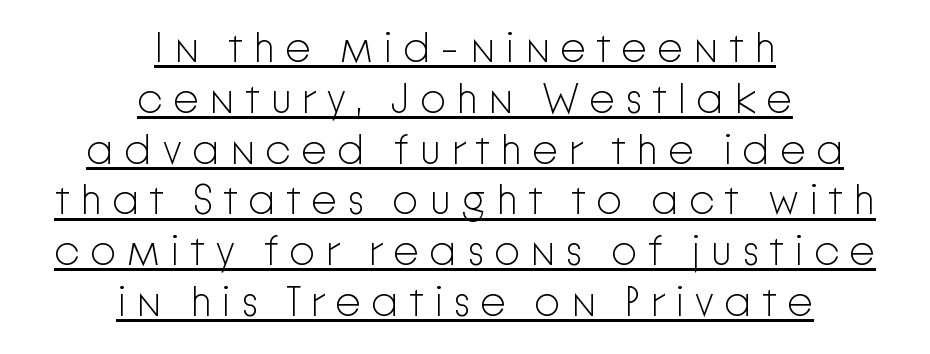
Q: Is the text bold? A: No.
Q: Is the text italic (slanted)? A: No, it is upright.
Q: Is the typeface a serif or a sans-serif typeface? A: Sans-serif.
Q: Is the text underlined? A: Yes.
Q: How is the paragraph aligned? A: Centered.
Q: Is the spacing between letters normal or unusually wide? A: Unusually wide.
Q: Width (condensed, normal, or wide)? A: Normal.
Q: Stroke contrast? A: Low.
Q: x-height? A: Medium.
Q: Monospaced? A: No.
